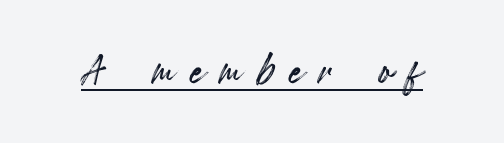
The image shows 53 px condensed type; set unusually wide letter spacing (+0.29 em), underlined; a small x-height.
